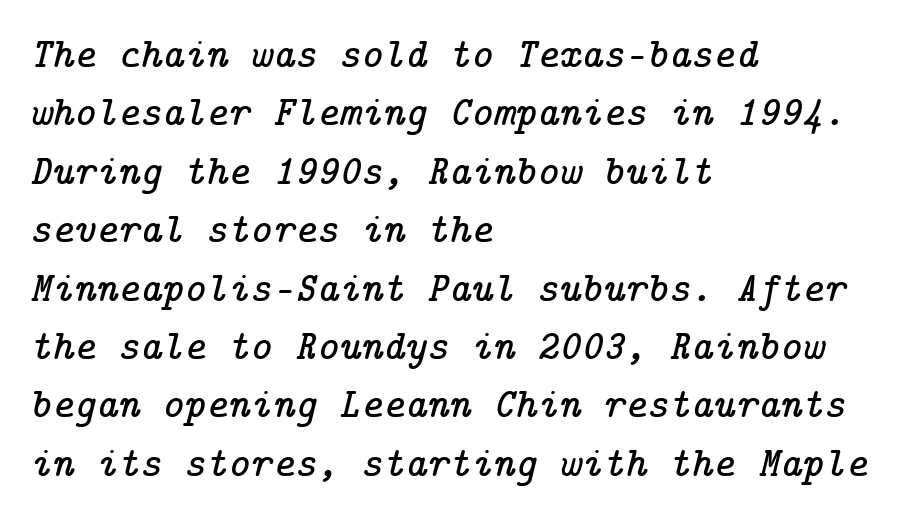
The typeface chosen for these lines features serifs. Emphasis-style slanted type is in use. Underlining? Definitely not there. Vertically, the passage feels balanced, rows spaced as you'd expect. Standard letterfit; no display-style spreading of the glyphs.
